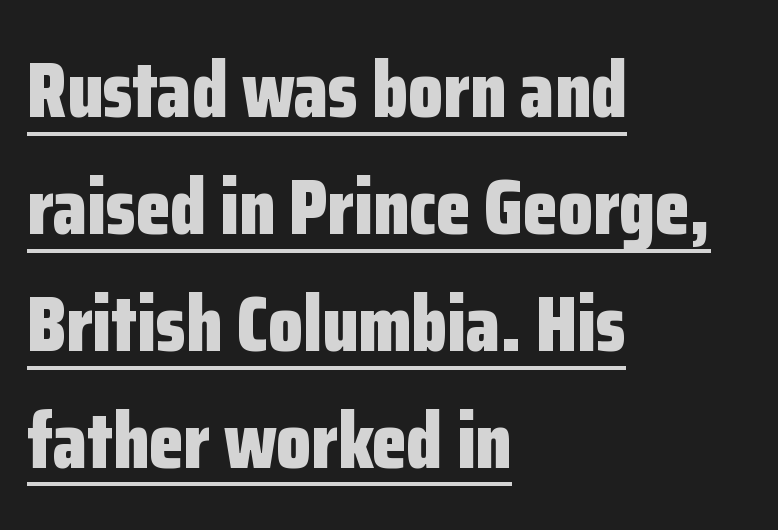
Q: Is the text bold? A: Yes.
Q: Is the text italic (slanted)? A: No, it is upright.
Q: Is the typeface a serif or a sans-serif typeface? A: Sans-serif.
Q: Is the text underlined? A: Yes.
Q: How is the paragraph aligned? A: Left-aligned.
Q: Is the spacing between letters normal or unusually wide? A: Normal.
Q: Is the spacing between lines tight, normal or loose? A: Normal.
Q: Width (condensed, normal, or wide)? A: Condensed.
Q: Stroke contrast? A: Low.
Q: x-height? A: Medium.
Q: Monospaced? A: No.
